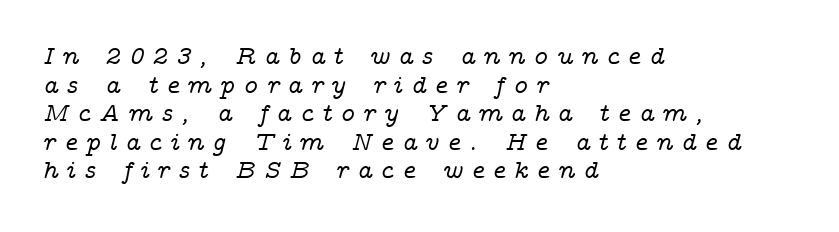
Layout note: lines flush left. Clear beneath every line of the passage. Characters are canted at an angle relative to the baseline's perpendicular. How would I describe the line gaps? Narrow and economical. The horizontal fit of the characters is loose and conspicuously gappy.
